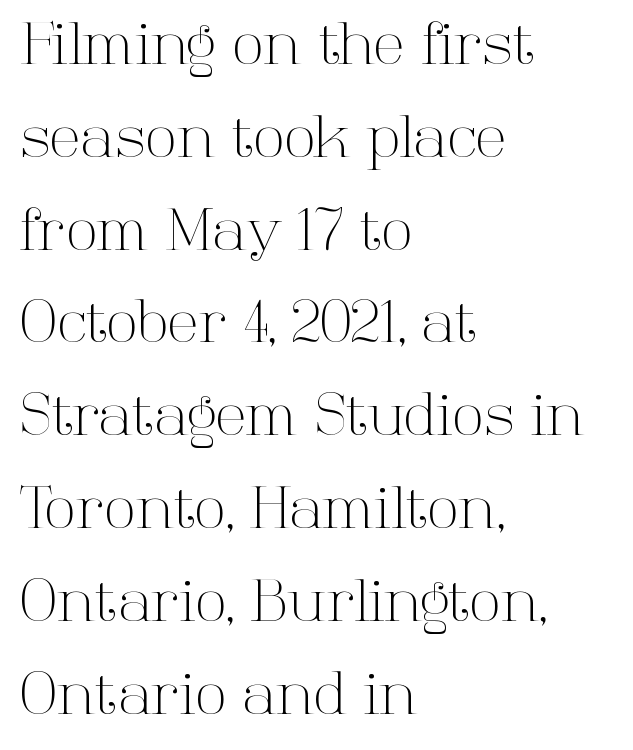
The image shows 58 px light serif type, upright; set left-aligned, normal line spacing (1.6x), normal letter spacing, not underlined; high stroke contrast and a medium x-height.
